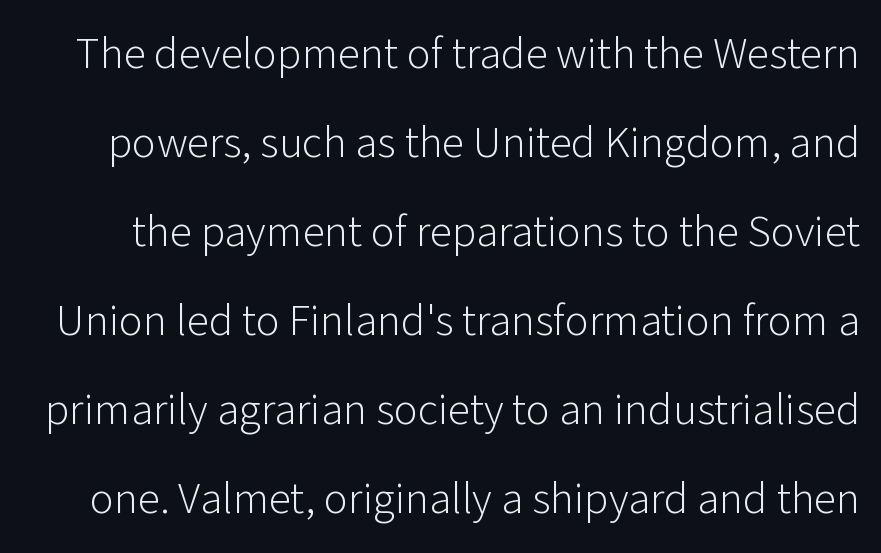
The image shows 45 px light sans-serif type, upright; set loose line spacing (1.98x), normal letter spacing, not underlined; low stroke contrast and a medium x-height.
